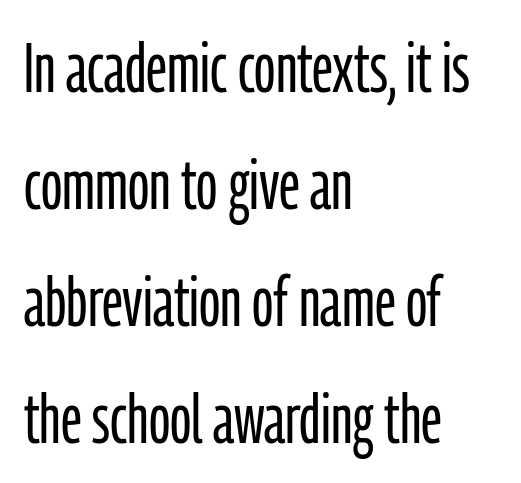
The image shows 70 px light, condensed sans-serif type, upright; set left-aligned, normal line spacing (1.67x), normal letter spacing, not underlined; low stroke contrast and a medium x-height.
